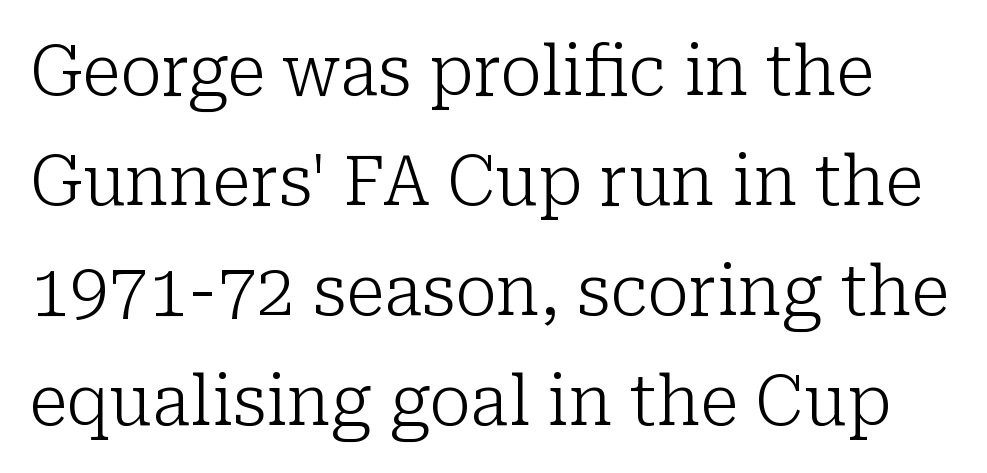
Is this a fixed-width face? No — the glyphs have proportional, varying widths. The strokes are not fattened; the text isn't bold. Honestly, the row spacing looks completely unremarkable. The font family rendered here belongs to the serif group. There is no visible air inserted between adjacent glyphs.
